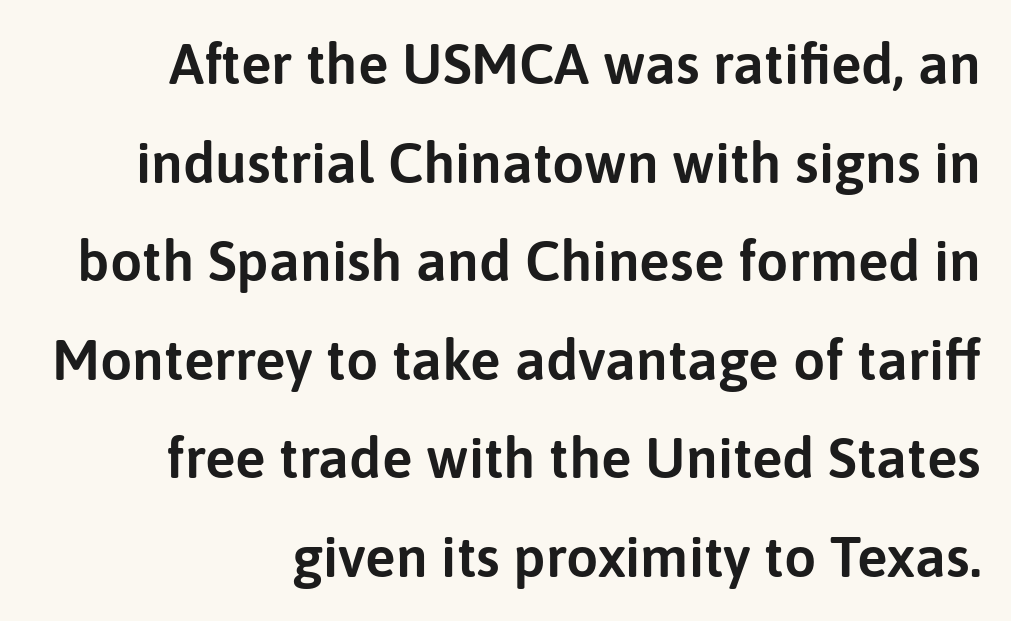
Q: Is the text italic (slanted)? A: No, it is upright.
Q: Is the typeface a serif or a sans-serif typeface? A: Sans-serif.
Q: Is the text underlined? A: No.
Q: How is the paragraph aligned? A: Right-aligned.
Q: Is the spacing between letters normal or unusually wide? A: Normal.
Q: Width (condensed, normal, or wide)? A: Normal.
Q: Stroke contrast? A: Low.
Q: x-height? A: Medium.
Q: Monospaced? A: No.
